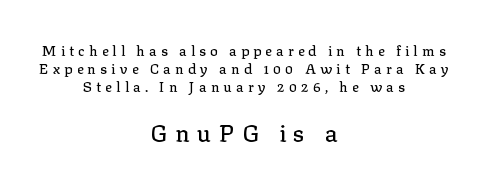
Anything drawn beneath the words? Only blank space. Compare the two chunks: the lower has the greater cap height. One-word summary of the alignment: center. The passage shown stacks its lines at a standard gap.
